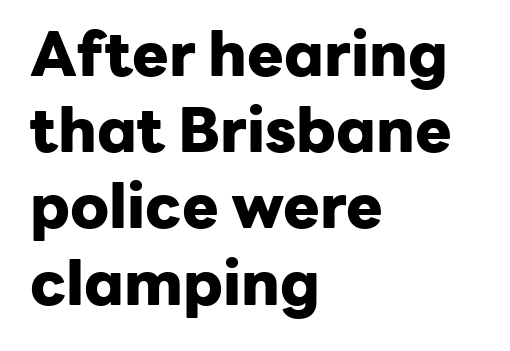
Line beginnings align vertically; line endings do not. Strokes here are thick enough to call this a true bold. Plain, unruled lines of type. The lettering holds an erect, upright posture throughout.
